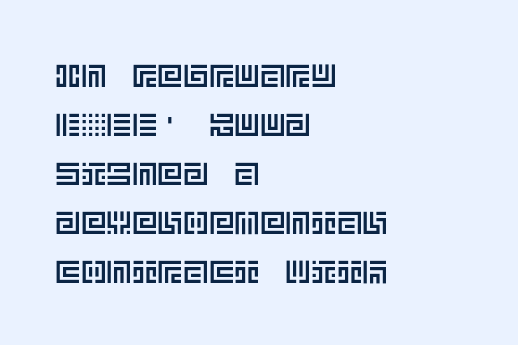
Q: Is the text italic (slanted)? A: No, it is upright.
Q: Is the text underlined? A: No.
Q: How is the paragraph aligned? A: Left-aligned.
Q: Is the spacing between letters normal or unusually wide? A: Normal.
Q: Is the spacing between lines tight, normal or loose? A: Normal.
Q: Width (condensed, normal, or wide)? A: Normal.
Q: x-height? A: Large.
